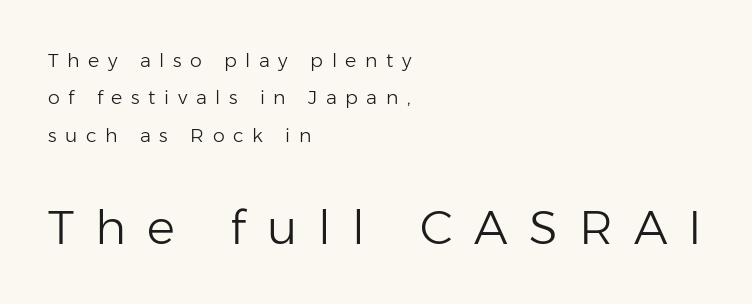
Airy leading. The typeface has the unassuming heft of standard copy or less. Does the type have serifs? No, each stem ends abruptly. Vertical strokes here are truly vertical. Each letter keeps its own natural width here, so spacing adapts to shape.
